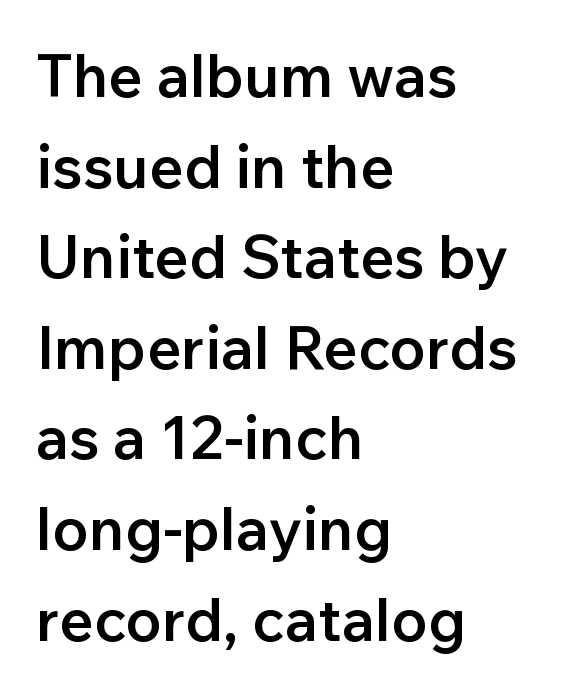
No extra tracking has been applied to these lines. The lines are quadded left. The face used here is a sans, in the tradition of grotesques and geometrics. The rendering uses natural spacing where letterforms have individual widths. This is the in-between weight designers call semibold or demi. The glyphs are unaccompanied by any horizontal stroke below them.
